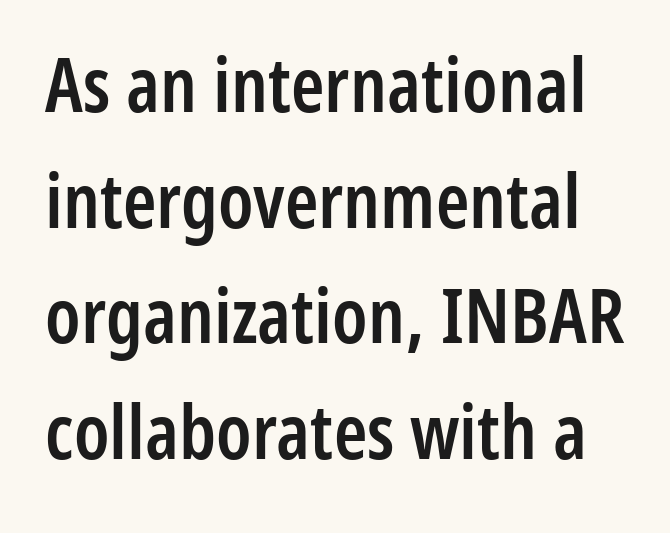
The tracking reads as untouched default to a designer's eye. The glyphs have the mass of a demibold cut, below bold. If you drew a line through each stem, it would be perfectly vertical. This sample uses a sans-serif face. This sample keeps an unexceptional amount of space between lines. Check under the words: just untouched page.
